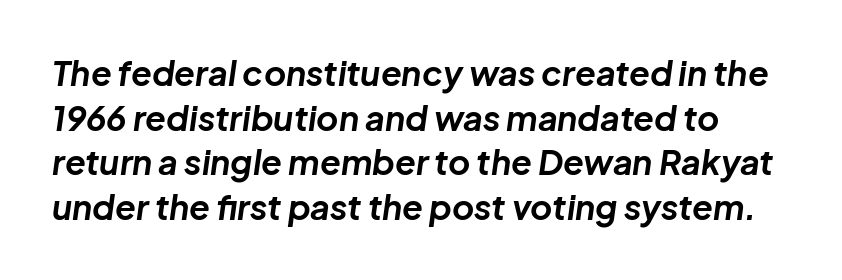
The face used here has a pronounced slope to its letters. These words are printed bold, with thick strokes throughout. A bare baseline throughout the passage. The passage shown is typed in a proportional face where columns would drift. Default kerning and tracking; the words read as compact shapes. How would I describe the line gaps? Plain and ordinary.
